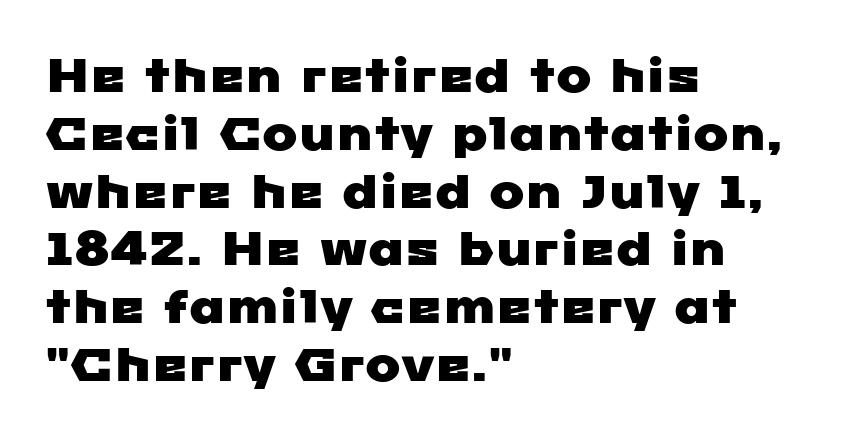
Q: Is the typeface a serif or a sans-serif typeface? A: Sans-serif.
Q: Is the text underlined? A: No.
Q: How is the paragraph aligned? A: Left-aligned.
Q: Is the spacing between letters normal or unusually wide? A: Normal.
Q: Width (condensed, normal, or wide)? A: Wide.
Q: Stroke contrast? A: Low.
Q: x-height? A: Medium.
Q: Monospaced? A: No.
